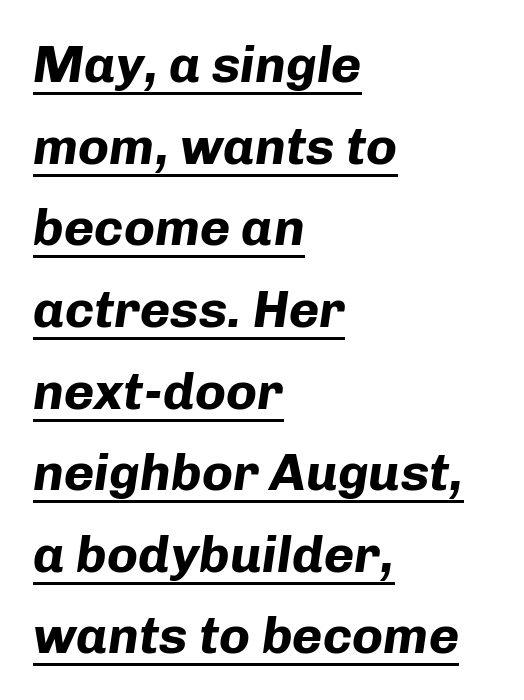
The axis of the letterforms is tilted away from vertical. Underlining? Definitely there. Is the letter spacing exaggerated? No — it looks like the ordinary default. Summary of vertical rhythm: regular, with standard interline spacing.
